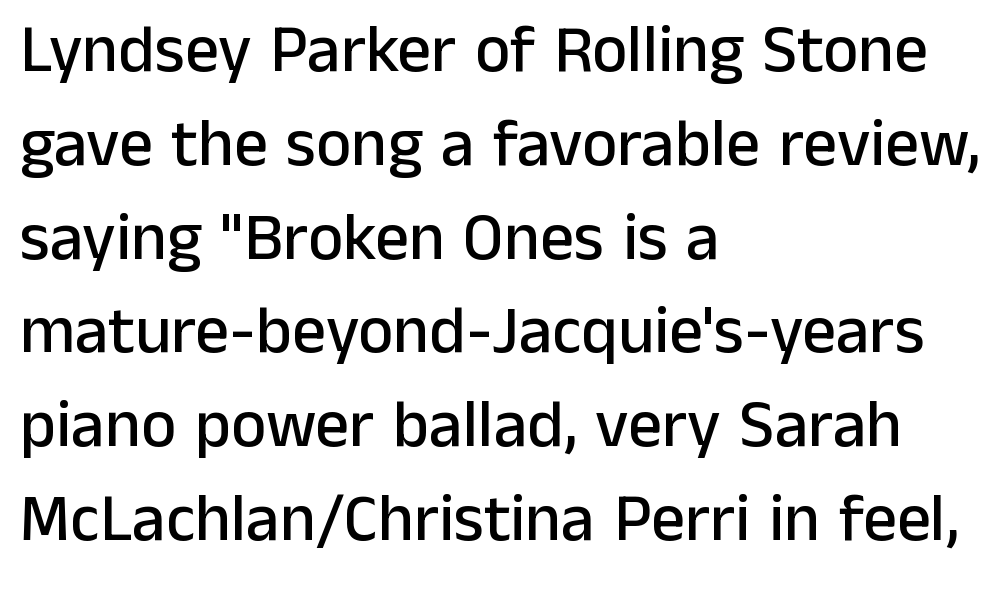
A typesetter would call this zero additional tracking. Is there much room between lines? A standard amount, neither cramped nor airy. You could not count columns in this text — the font is proportionally spaced. The specimen omits any rule beneath the text block's lines. This rendering uses left alignment, leaving the right contour irregular.
